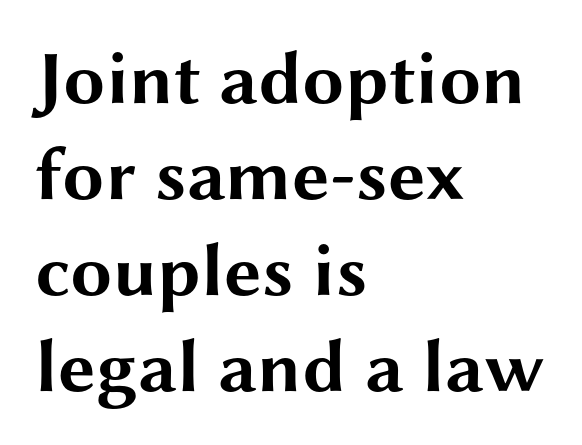
The image shows 75 px bold, wide sans-serif type, upright; set left-aligned, normal line spacing (1.28x), normal letter spacing, not underlined; medium stroke contrast and a medium x-height.
